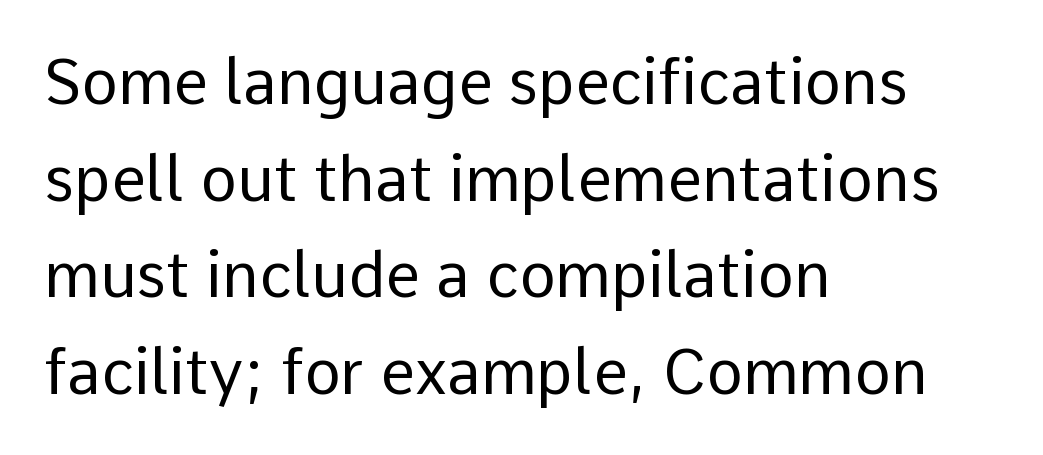
Serifs: no, the terminals of the letterforms are clean. Just letters on the line, the space beneath them empty. How would I describe the line gaps? Plain and ordinary. The weight would be labelled regular, book, light, or lighter still. You could not count columns in this text — the font is proportionally spaced. Each word holds together tightly as a unit, with standard inter-letter gaps.
